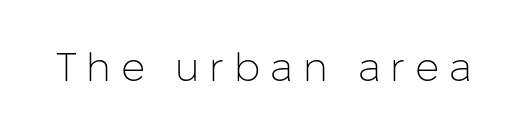
Q: Is the text bold? A: No.
Q: Is the text italic (slanted)? A: No, it is upright.
Q: Is the typeface a serif or a sans-serif typeface? A: Sans-serif.
Q: Is the text underlined? A: No.
Q: Is the spacing between letters normal or unusually wide? A: Unusually wide.
Q: Width (condensed, normal, or wide)? A: Normal.
Q: Stroke contrast? A: Low.
Q: x-height? A: Medium.
Q: Monospaced? A: No.
